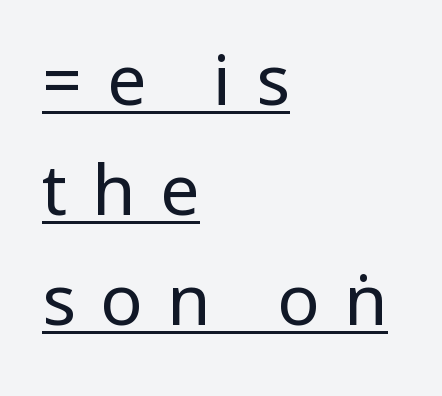
{"serif": "no", "italic": "no", "bold": "no", "weight": "regular", "width": "condensed", "stroke_contrast": "low", "underline": "yes", "align": "left", "line_spacing": "normal", "line_spacing_ratio": 1.57, "letter_spacing": "wide", "letter_spacing_em": 0.35, "glyph_px": 70}
